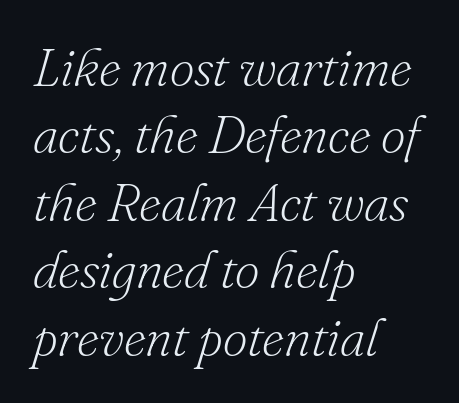
The image shows 54 px light serif type, italic (leaning right); set left-aligned, normal line spacing (1.25x), normal letter spacing, not underlined; low stroke contrast and a small x-height.
